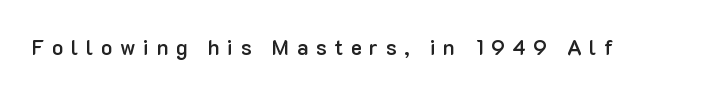
The image shows 21 px text type, upright; set unusually wide letter spacing (+0.36 em), not underlined.
